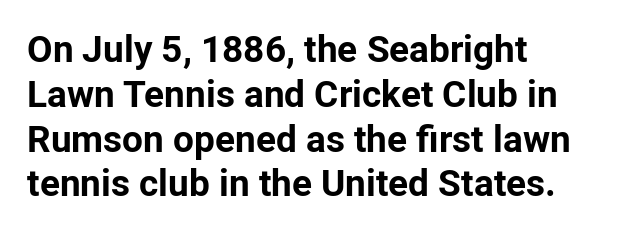
Note the varied advance widths — an 'i' is clearly narrower than an 'm'. Tall strokes in this sample are plumb rather than angled. The face used here is rendered with its standard letterfit. Which margin do the lines hug? The left one — the right edge is uneven. Each letter's strokes conclude bluntly, with no projecting serifs. Descender tails drop into unmarked territory.
